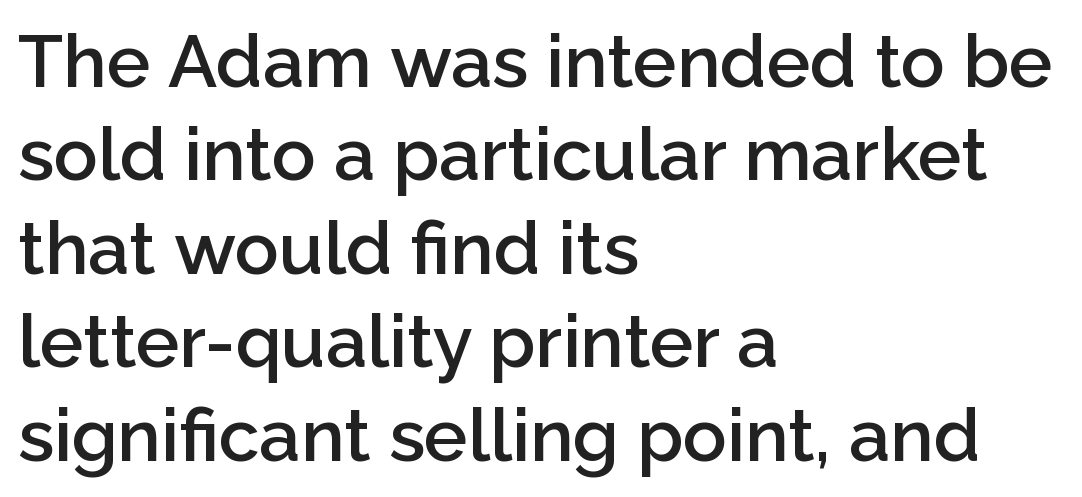
The passage shown is semibold, sitting just below true bold. The type family on display is of the sans-serif kind. Is this a fixed-width face? No — the glyphs have proportional, varying widths. This rendering leaves character spacing at its baseline value. Leading matches the norm, producing a regular column. Line beginnings align vertically; line endings do not.
